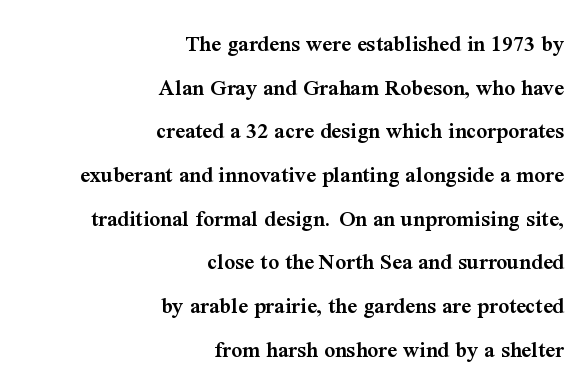
{"italic": "no", "bold": "semi", "underline": "no", "align": "right", "line_spacing_ratio": 1.82, "letter_spacing": "normal", "letter_spacing_em": 0.0, "glyph_px": 24}
